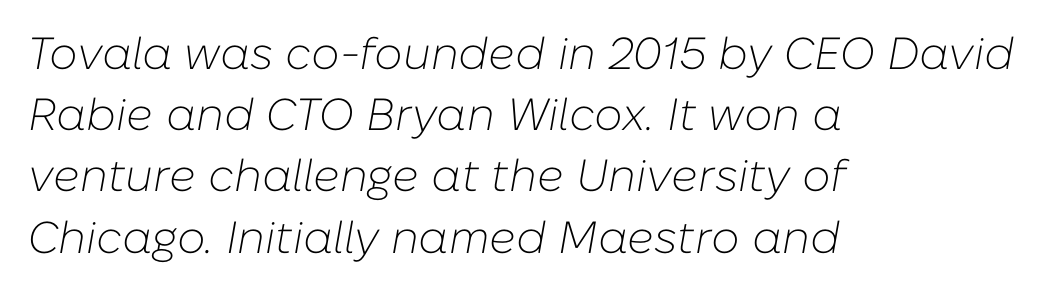
Q: Is the text bold? A: No.
Q: Is the text italic (slanted)? A: Yes, it leans right by about 10 degrees.
Q: Is the text underlined? A: No.
Q: How is the paragraph aligned? A: Left-aligned.
Q: Is the spacing between letters normal or unusually wide? A: Normal.
Q: Is the spacing between lines tight, normal or loose? A: Normal.
Q: Width (condensed, normal, or wide)? A: Normal.
Q: Stroke contrast? A: Low.
Q: x-height? A: Medium.
Q: Monospaced? A: No.
